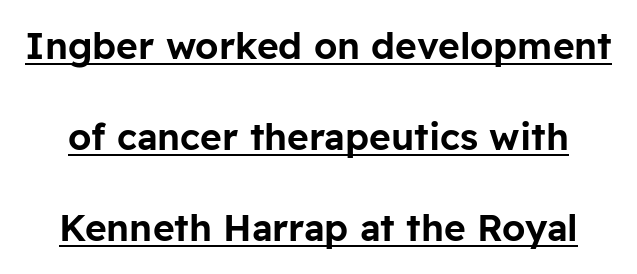
The image shows 37 px sans-serif type, upright; set loose line spacing (2.46x), normal letter spacing, underlined; low stroke contrast and a medium x-height.
